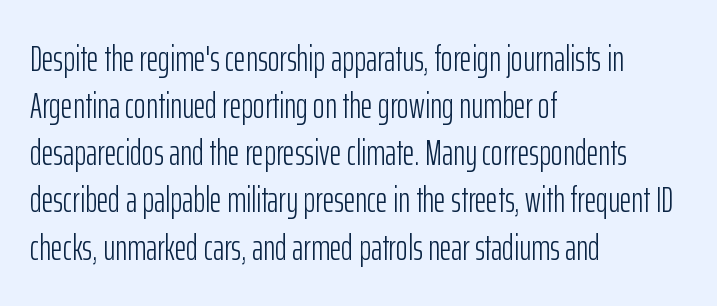
Has an underline been added? It has not. Serifs: no, the terminals of the letterforms are clean. The ragged edge is on the right, which tells us the setting is flush left. A light-to-regular cut is what we see here. The passage shown stacks its lines at a standard gap.
